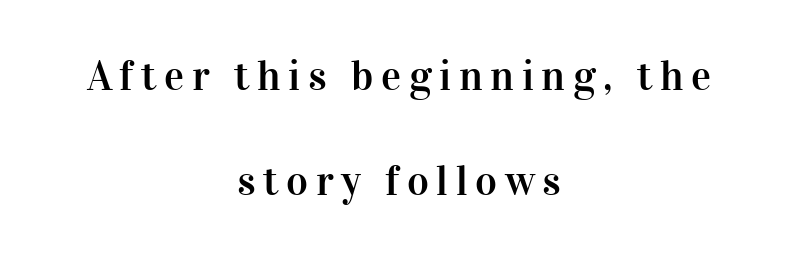
{"serif": "yes", "italic": "no", "width": "normal", "stroke_contrast": "high", "x_height": "medium", "monospaced": "no", "underline": "no", "align": "center", "line_spacing": "loose", "line_spacing_ratio": 2.49, "glyph_px": 42}
